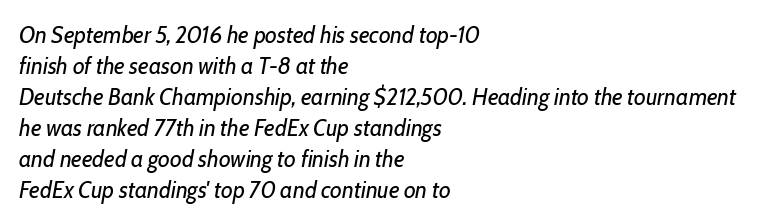
Q: Is the text bold? A: No.
Q: Is the text italic (slanted)? A: Yes, it leans right by about 10 degrees.
Q: Is the text underlined? A: No.
Q: How is the paragraph aligned? A: Left-aligned.
Q: Is the spacing between letters normal or unusually wide? A: Normal.
Q: Is the spacing between lines tight, normal or loose? A: Normal.
